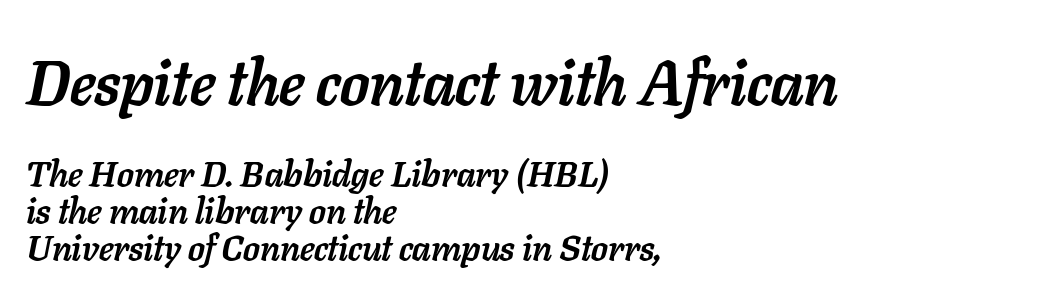
{"italic": "yes", "lean": "right", "slant_degrees": 11, "bold": "yes", "weight": "semibold", "width": "normal", "stroke_contrast": "low", "x_height": "medium", "monospaced": "no", "underline": "no", "align": "left", "line_spacing": "tight", "line_spacing_ratio": 1.03, "letter_spacing": "normal", "letter_spacing_em": 0.0, "larger_block": "first", "size_ratio": 1.75, "glyph_px": 63}
